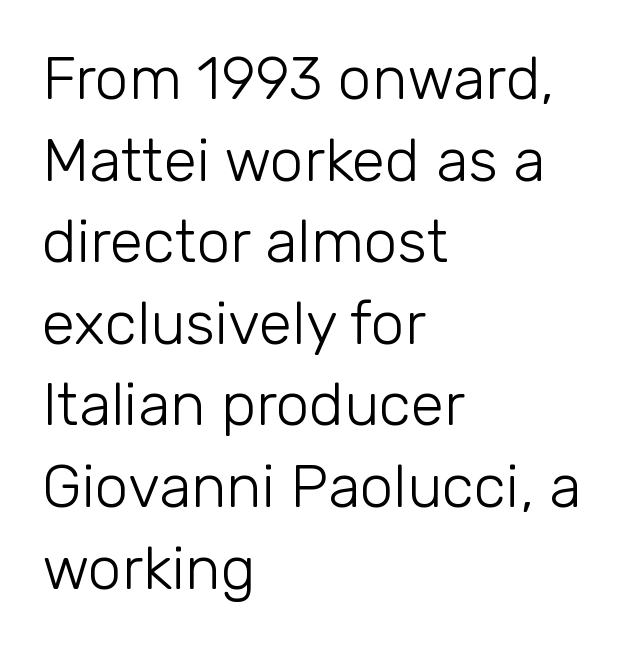
You could not count columns in this text — the font is proportionally spaced. Horizontally, the lines are justified to the leading edge only. No word sits above an underline. Normally led — the rows are evenly, conventionally spaced. Each letter's strokes conclude bluntly, with no projecting serifs. Heaviness? Minimal to ordinary, like unemphasized prose.
